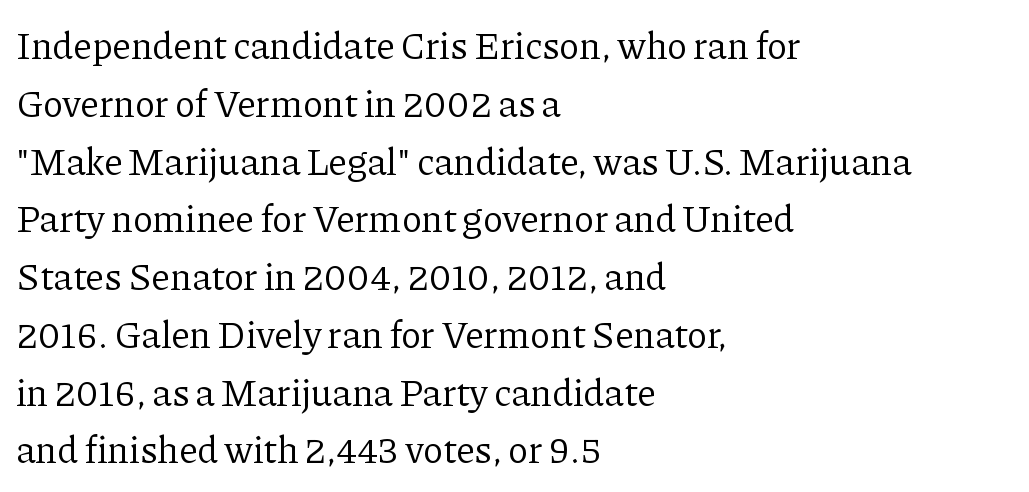
Does the copy run flush right? No — it runs flush left. Note the varied advance widths — an 'i' is clearly narrower than an 'm'. Unbolded letterforms with no extra heft. There is no visible air inserted between adjacent glyphs.
